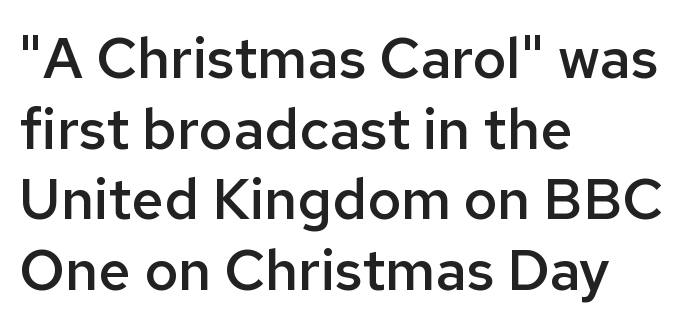
Q: Is the text bold? A: Semi-bold.
Q: Is the text italic (slanted)? A: No, it is upright.
Q: Is the typeface a serif or a sans-serif typeface? A: Sans-serif.
Q: Is the text underlined? A: No.
Q: How is the paragraph aligned? A: Left-aligned.
Q: Is the spacing between letters normal or unusually wide? A: Normal.
Q: Width (condensed, normal, or wide)? A: Normal.
Q: Stroke contrast? A: Low.
Q: x-height? A: Medium.
Q: Monospaced? A: No.
